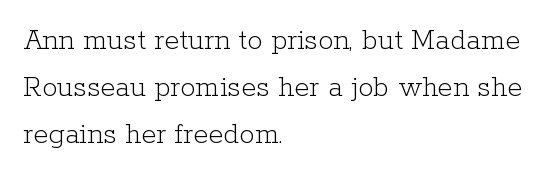
Q: Is the text bold? A: No.
Q: Is the text italic (slanted)? A: No, it is upright.
Q: Is the typeface a serif or a sans-serif typeface? A: Serif.
Q: Is the text underlined? A: No.
Q: How is the paragraph aligned? A: Left-aligned.
Q: Is the spacing between letters normal or unusually wide? A: Normal.
Q: Is the spacing between lines tight, normal or loose? A: Normal.
Q: Width (condensed, normal, or wide)? A: Normal.
Q: Stroke contrast? A: Low.
Q: x-height? A: Medium.
Q: Monospaced? A: No.
